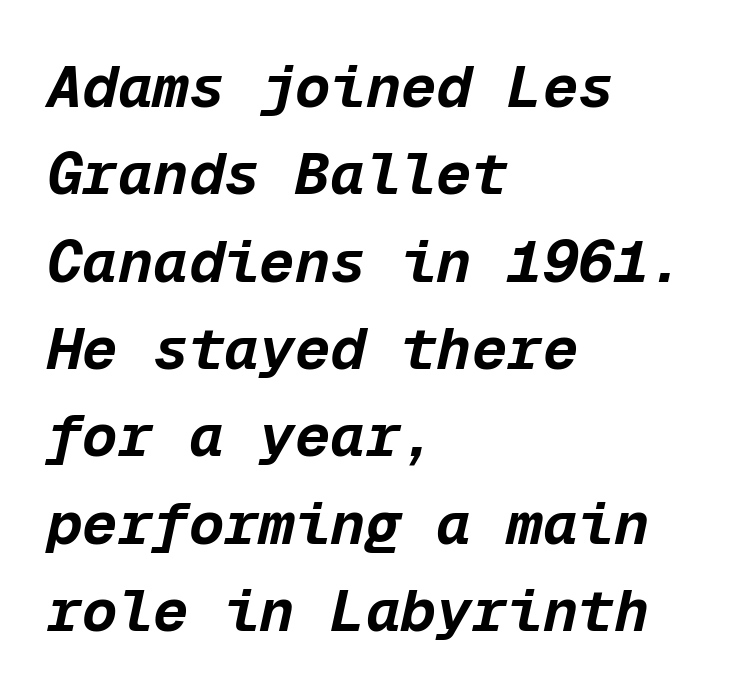
{"italic": "yes", "lean": "right", "slant_degrees": 12, "bold": "yes", "weight": "bold", "width": "normal", "stroke_contrast": "low", "x_height": "medium", "monospaced": "yes", "underline": "no", "align": "left", "line_spacing": "normal", "line_spacing_ratio": 1.48, "letter_spacing": "normal", "letter_spacing_em": 0.0, "glyph_px": 59}
